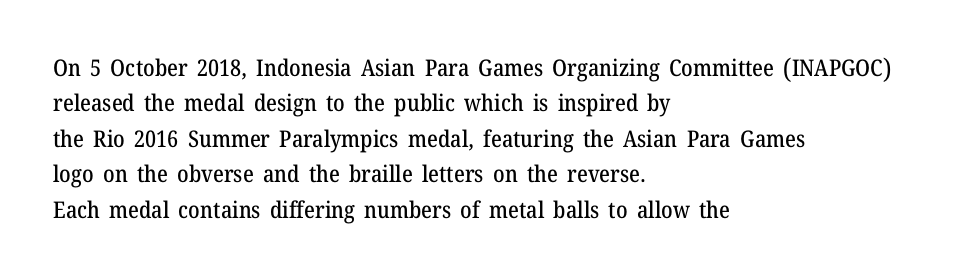
{"italic": "no", "underline": "no", "align": "left", "line_spacing": "normal", "line_spacing_ratio": 1.54, "letter_spacing": "normal", "letter_spacing_em": 0.0, "glyph_px": 23}
